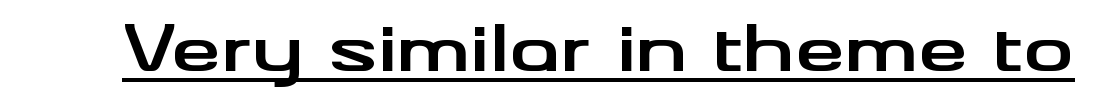
The typeface chosen for these lines omits serifs. Looks like someone drew a line under every word here. Is the letter spacing exaggerated? No — it looks like the ordinary default. Posture: vertical. Each letter keeps its own natural width here, so spacing adapts to shape. Plenty of ink on the page — the face is bold.
